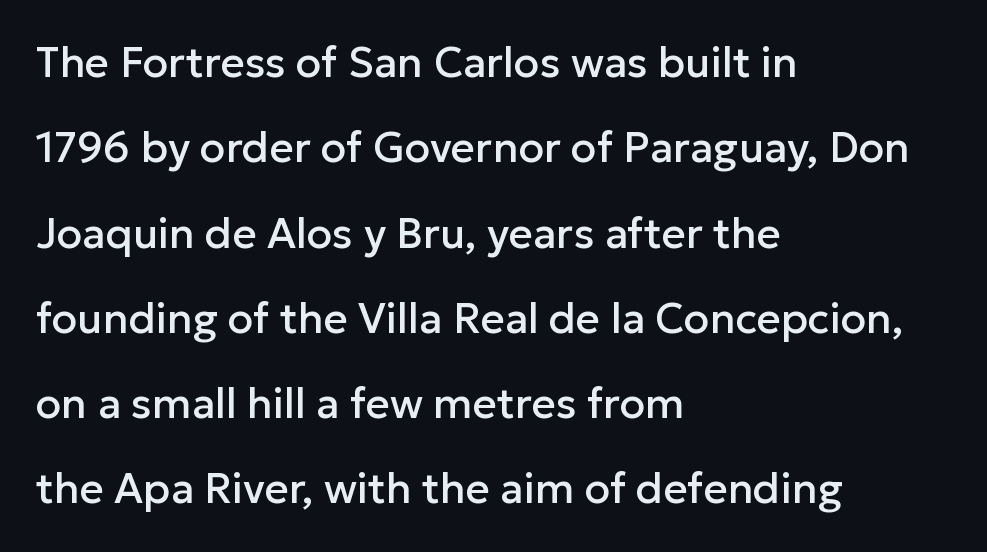
The image shows 42 px sans-serif type, upright; set left-aligned, loose line spacing (2.03x), normal letter spacing, not underlined; low stroke contrast and a medium x-height.
